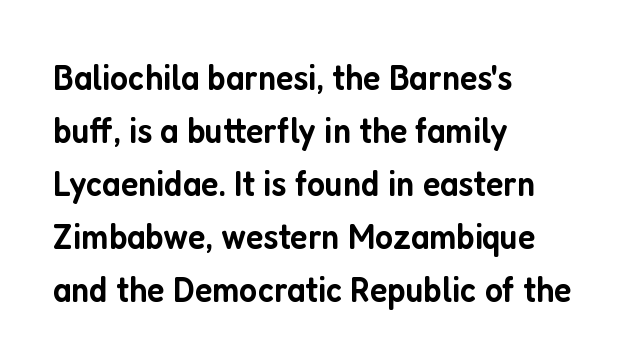
The face used here is rendered with its standard letterfit. This sample uses an upright cut, with every glyph sitting square on the baseline. The rows are spaced the way most documents space them. To sum up the face: it is a sans, with no serifs. Beneath every word, the page is bare.
